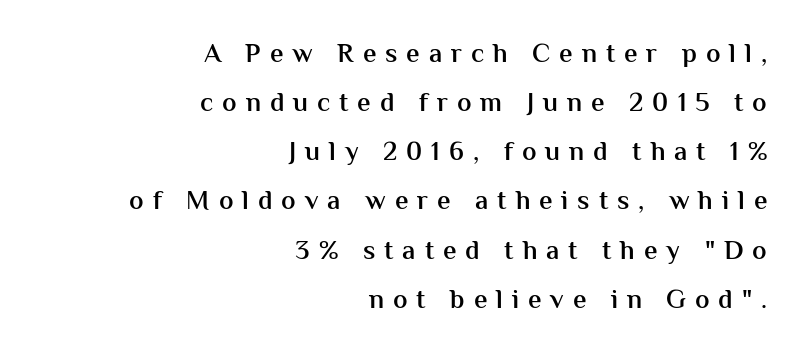
Notice how the stems are strictly vertical — no italics here. Characters follow at a spacing far wider than the type designer built in. The baseline area is clear. This is moderately heavy type, rendered in semibold.
